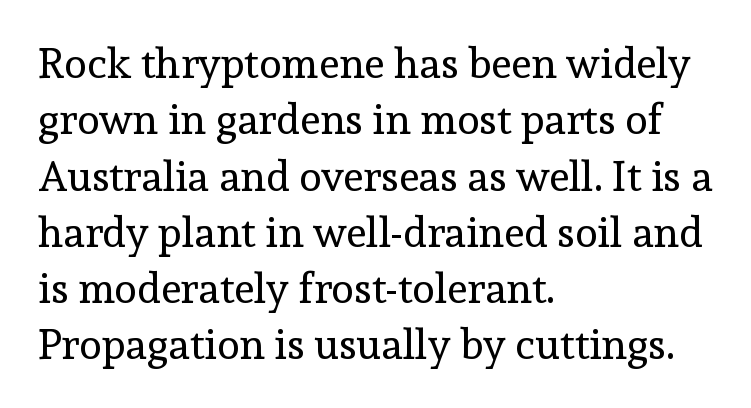
The image shows 42 px regular-weight serif type, upright; set left-aligned, normal line spacing (1.34x), normal letter spacing, not underlined; a medium x-height.
